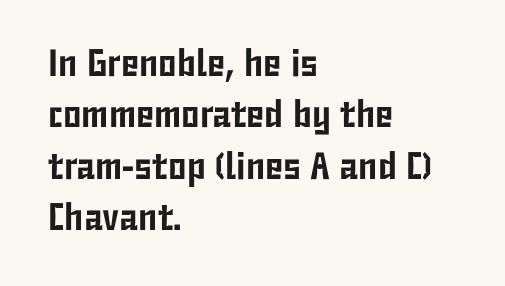
The image shows 38 px condensed sans-serif type, upright; set left-aligned, normal line spacing (1.35x), normal letter spacing, not underlined; low stroke contrast and a medium x-height.
